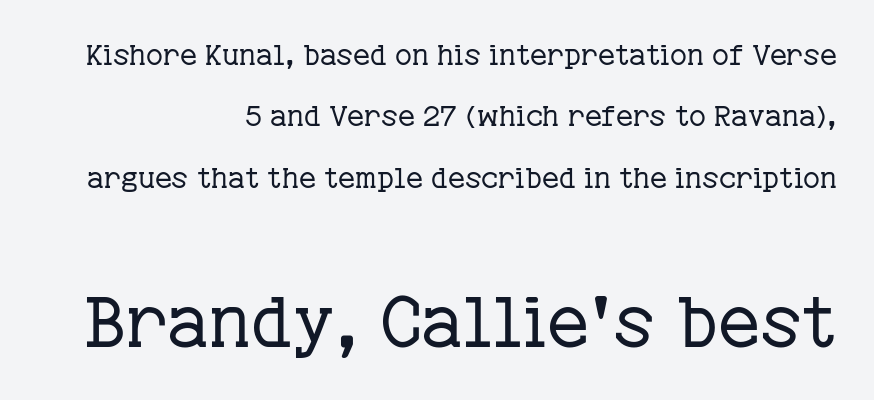
{"serif": "yes", "italic": "no", "bold": "no", "weight": "regular", "width": "normal", "stroke_contrast": "low", "x_height": "medium", "monospaced": "no", "underline": "no", "align": "right", "line_spacing": "loose", "line_spacing_ratio": 2.12, "letter_spacing": "normal", "letter_spacing_em": 0.0, "larger_block": "second", "size_ratio": 2.48, "glyph_px": 72}
